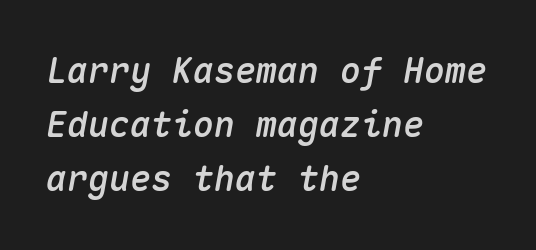
Think of a typewriter: that constant character pitch is what you see here. Italic? Definitely — the glyphs are oblique. Tracking value appears to be zero — textbook default spacing. The vertical gap from one line to the next is medium.
